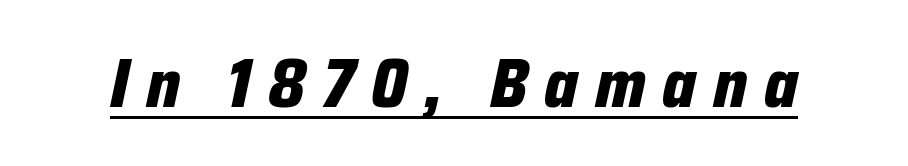
The image shows 69 px bold, condensed type, italic (leaning right); set unusually wide letter spacing (+0.24 em), underlined; low stroke contrast and a medium x-height.
